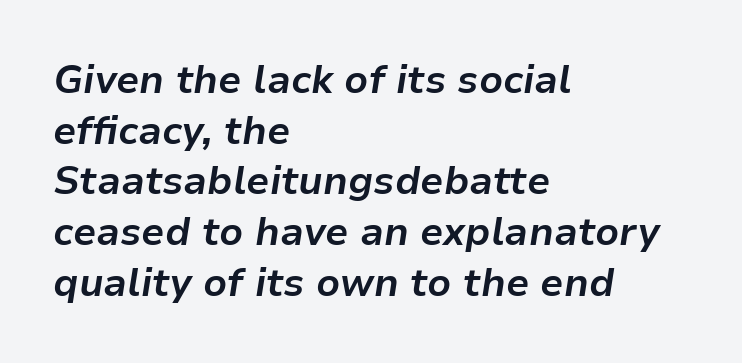
Lines of text with bare space underneath. Each glyph is drawn with heavy, bold strokes. Glyph-to-glyph distance matches everyday printed text. Is the type slanted? Yes — the strokes lean at a clear angle. Character widths vary here, with narrow letters taking less room than wide ones.
